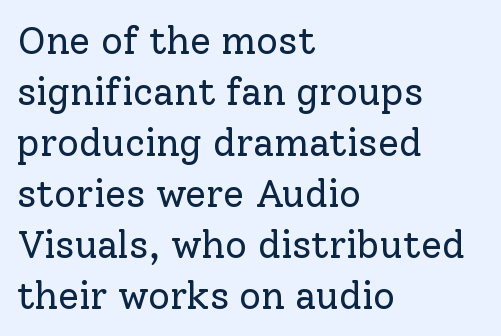
Honestly, the row spacing looks completely unremarkable. Check under the words: just untouched page. How are the letters spaced? Ordinarily, with no added tracking. Little horizontal feet cap the strokes, marking this as serif type.
